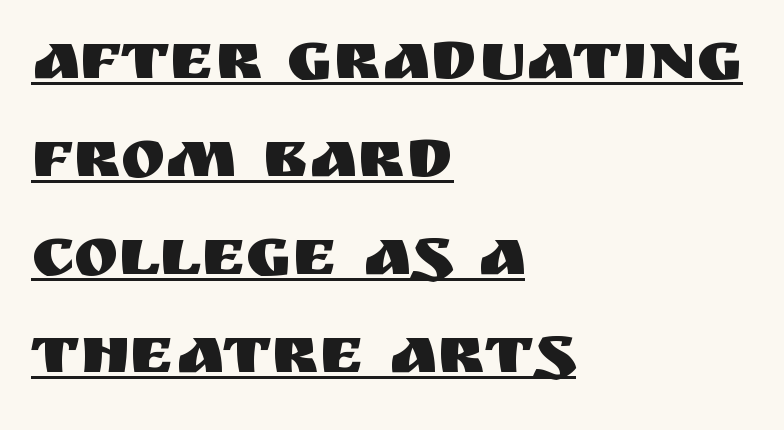
Q: Is the text italic (slanted)? A: No, it is upright.
Q: Is the typeface a serif or a sans-serif typeface? A: Sans-serif.
Q: Is the text underlined? A: Yes.
Q: How is the paragraph aligned? A: Left-aligned.
Q: Is the spacing between letters normal or unusually wide? A: Normal.
Q: Is the spacing between lines tight, normal or loose? A: Normal.
Q: Width (condensed, normal, or wide)? A: Normal.
Q: Stroke contrast? A: Medium.
Q: x-height? A: Large.
Q: Monospaced? A: No.
